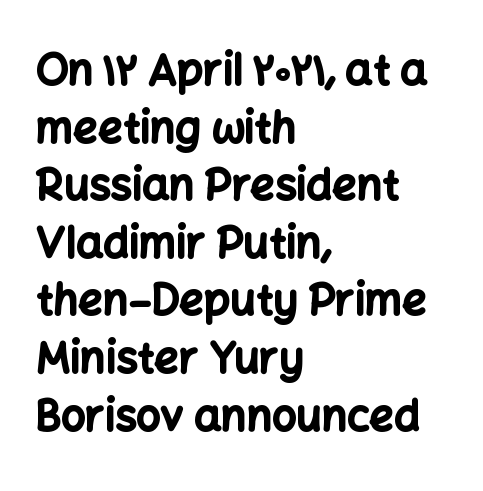
A typesetter would call this proportional, since set widths differ per character. The lines are quadded left. What stands out about the letter spacing? Nothing — it is the standard amount. Regarding serifs, this sample does without them.
